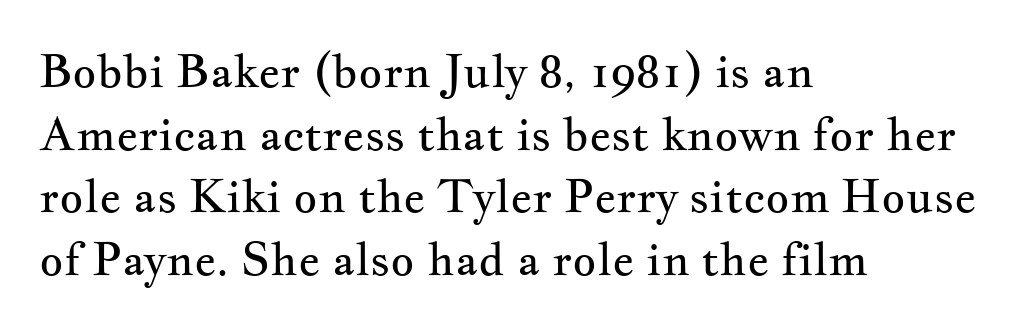
The image shows 46 px regular-weight, wide serif type, upright; set left-aligned, normal line spacing (1.36x), normal letter spacing, not underlined; medium stroke contrast and a small x-height.
